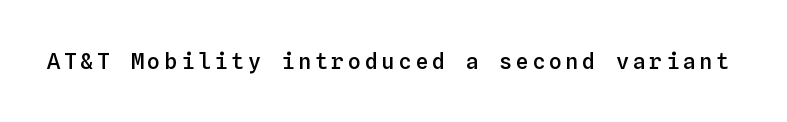
Q: Is the text bold? A: Semi-bold.
Q: Is the text italic (slanted)? A: No, it is upright.
Q: Is the text underlined? A: No.
